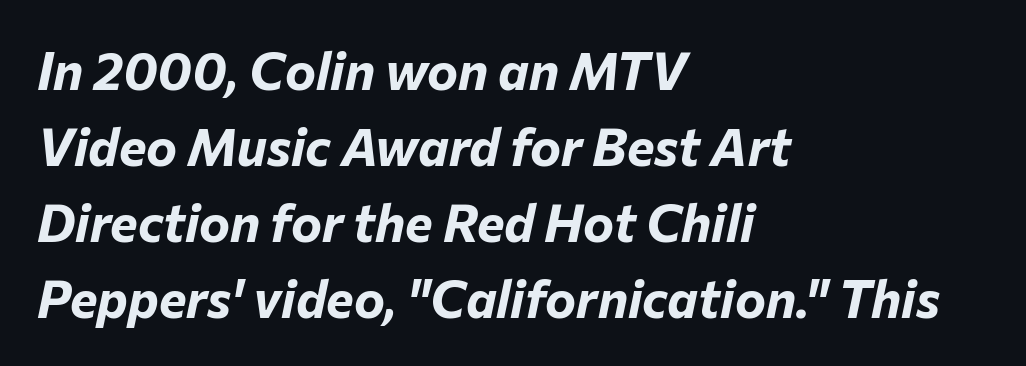
Q: Is the text bold? A: Yes.
Q: Is the text italic (slanted)? A: Yes, it leans right by about 12 degrees.
Q: Is the text underlined? A: No.
Q: How is the paragraph aligned? A: Left-aligned.
Q: Is the spacing between letters normal or unusually wide? A: Normal.
Q: Is the spacing between lines tight, normal or loose? A: Normal.
Q: Width (condensed, normal, or wide)? A: Normal.
Q: Stroke contrast? A: Low.
Q: x-height? A: Medium.
Q: Monospaced? A: No.
